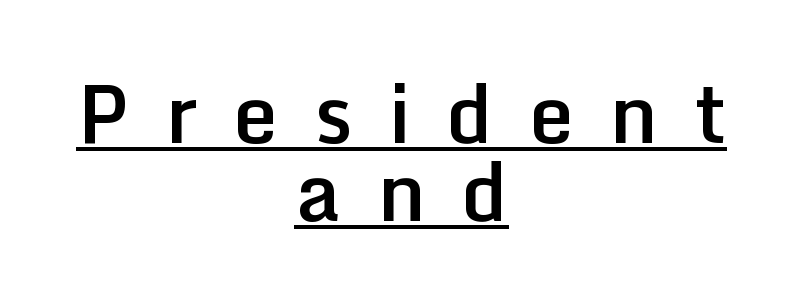
Q: Is the text bold? A: Semi-bold.
Q: Is the text italic (slanted)? A: No, it is upright.
Q: Is the typeface a serif or a sans-serif typeface? A: Sans-serif.
Q: Is the text underlined? A: Yes.
Q: How is the paragraph aligned? A: Centered.
Q: Is the spacing between letters normal or unusually wide? A: Unusually wide.
Q: Is the spacing between lines tight, normal or loose? A: Tight.
Q: Width (condensed, normal, or wide)? A: Normal.
Q: Stroke contrast? A: Low.
Q: x-height? A: Medium.
Q: Monospaced? A: No.
